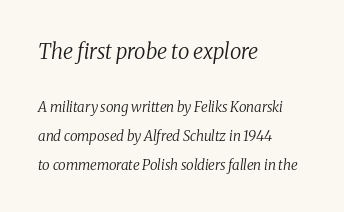
The image shows 21 px text type, italic (leaning right); set left-aligned, loose line spacing (2.06x), normal letter spacing, not underlined; the first (top) block is 1.5x larger.
